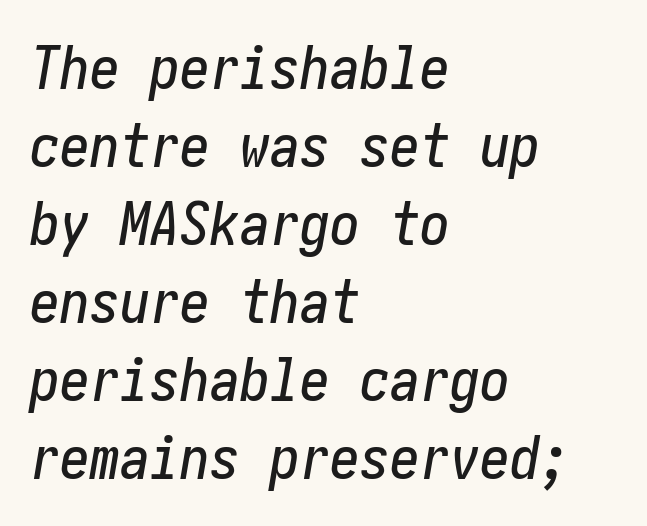
The image shows 60 px condensed type, italic (leaning right); set left-aligned, normal line spacing (1.3x), normal letter spacing, not underlined; low stroke contrast and a medium x-height.
